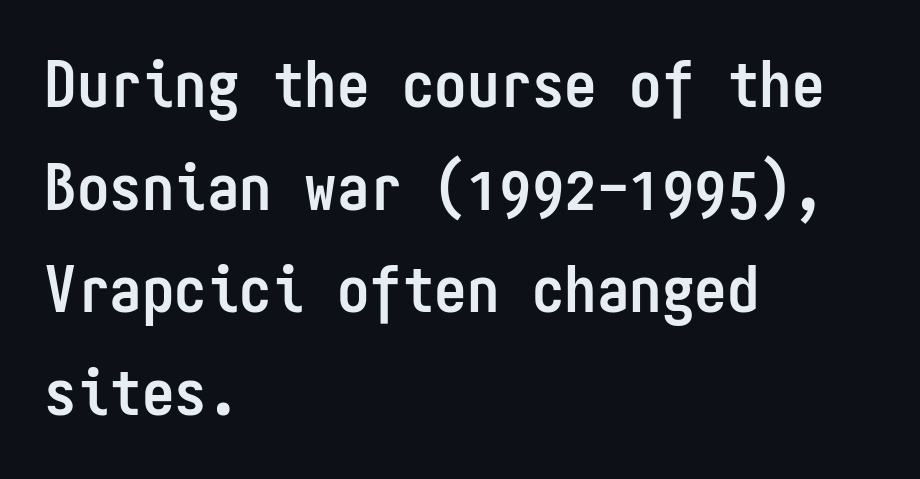
Baseline-to-baseline distance is the conventional proportion of letter height. The rendering uses typewriter-style spacing with identical character cells. The passage shown is typeset with a sans-serif family. A clean baseline with only descenders dipping below it. These lines stack with their left ends in a neat column. The type sits square on the baseline with zero lean.
